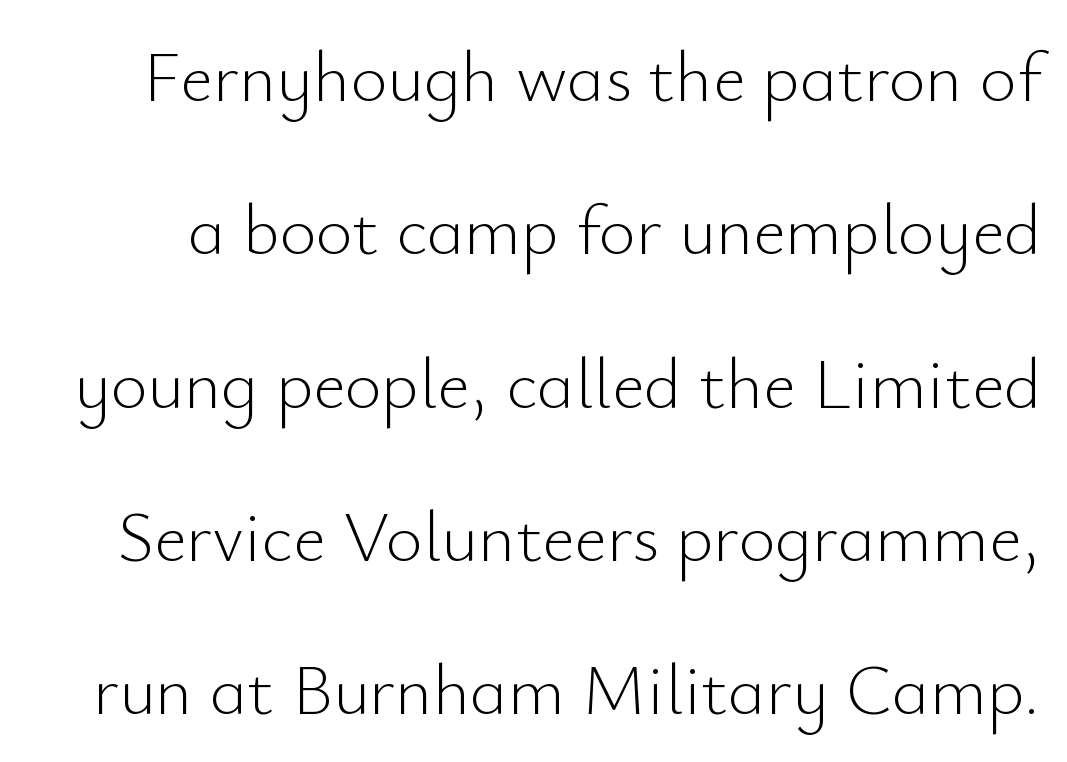
The image shows 71 px light sans-serif type, upright; set loose line spacing (2.16x), normal letter spacing, not underlined; low stroke contrast and a small x-height.
